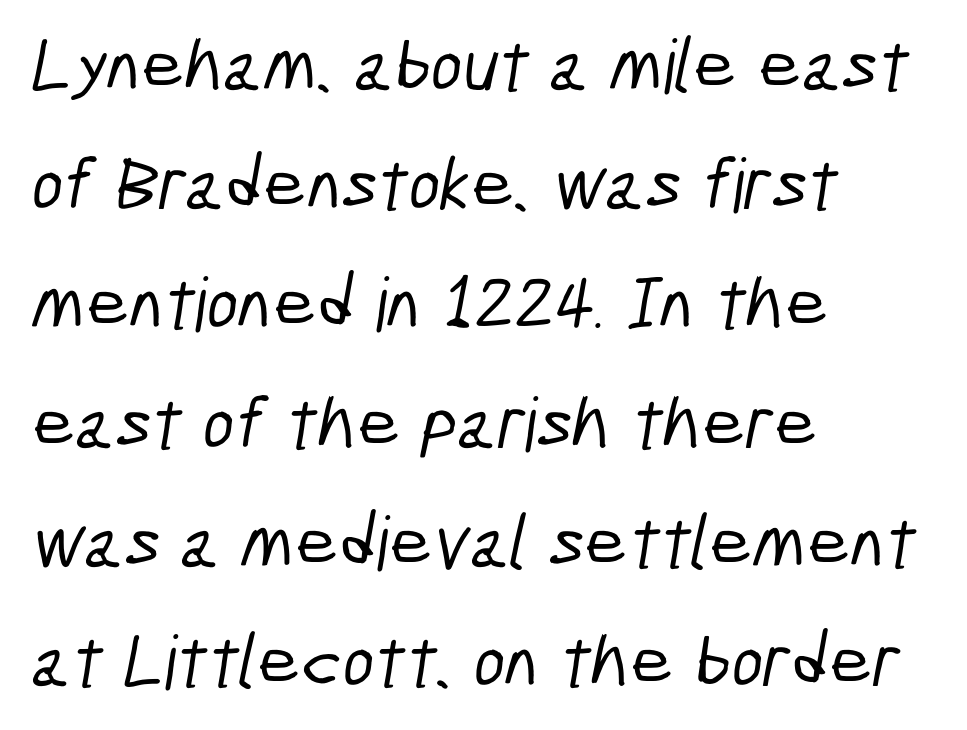
Q: Is the typeface a serif or a sans-serif typeface? A: Sans-serif.
Q: Is the text underlined? A: No.
Q: How is the paragraph aligned? A: Left-aligned.
Q: Is the spacing between letters normal or unusually wide? A: Normal.
Q: Is the spacing between lines tight, normal or loose? A: Normal.
Q: Width (condensed, normal, or wide)? A: Condensed.
Q: Stroke contrast? A: Low.
Q: x-height? A: Medium.
Q: Monospaced? A: No.
